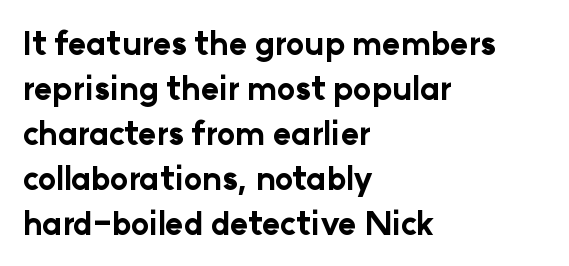
Plain, unruled lines of type. Honestly, the row spacing looks completely unremarkable. Heavy, bold letterforms. No italicization has been applied; the sample stays upright. The face used here is proportionally spaced, like ordinary book or web type. The gaps between neighbouring characters are ordinary and unremarkable.
